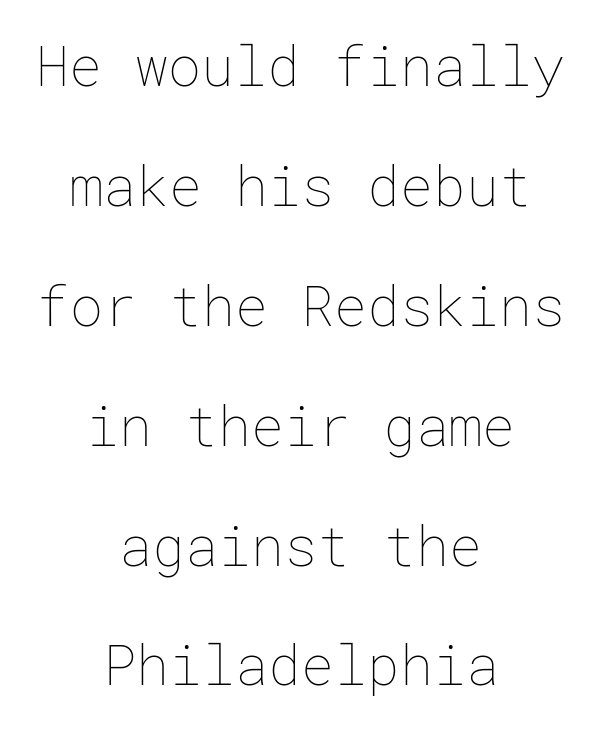
Q: Is the text bold? A: No.
Q: Is the text italic (slanted)? A: No, it is upright.
Q: Is the text underlined? A: No.
Q: How is the paragraph aligned? A: Centered.
Q: Is the spacing between letters normal or unusually wide? A: Normal.
Q: Is the spacing between lines tight, normal or loose? A: Loose.
Q: Width (condensed, normal, or wide)? A: Normal.
Q: Stroke contrast? A: Low.
Q: x-height? A: Medium.
